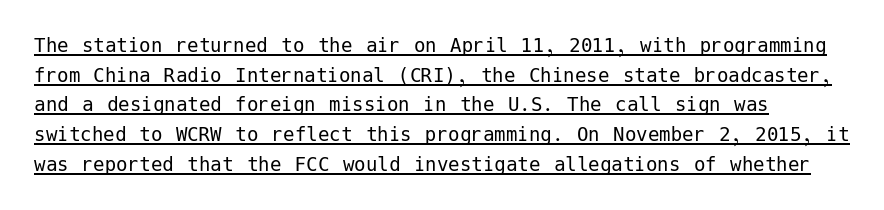
The image shows 23 px text type, upright; set normal line spacing (1.29x), normal letter spacing, underlined.
